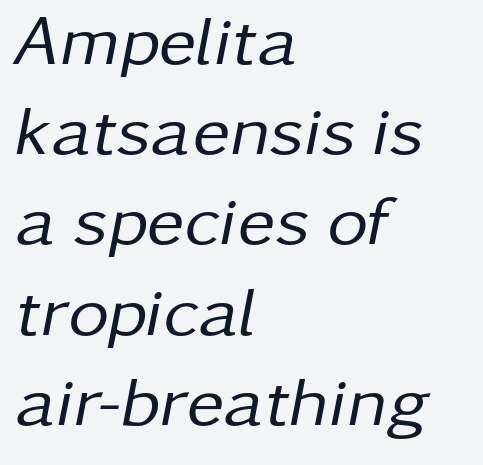
Q: Is the text bold? A: No.
Q: Is the text italic (slanted)? A: Yes, it leans right by about 11 degrees.
Q: Is the text underlined? A: No.
Q: How is the paragraph aligned? A: Left-aligned.
Q: Is the spacing between letters normal or unusually wide? A: Normal.
Q: Is the spacing between lines tight, normal or loose? A: Normal.
Q: Width (condensed, normal, or wide)? A: Normal.
Q: Stroke contrast? A: Low.
Q: x-height? A: Medium.
Q: Monospaced? A: No.
